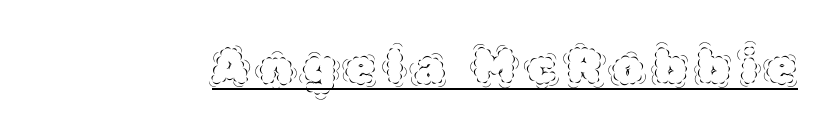
The image shows 48 px thin type, upright; set unusually wide letter spacing (+0.23 em), underlined; a large x-height.
